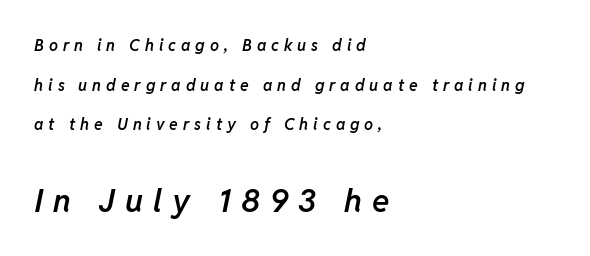
The image shows 32 px semibold type, italic (leaning right); set left-aligned, loose line spacing (2.48x), unusually wide letter spacing (+0.31 em), not underlined; the second (bottom) block is 2.0x larger; low stroke contrast and a medium x-height.
